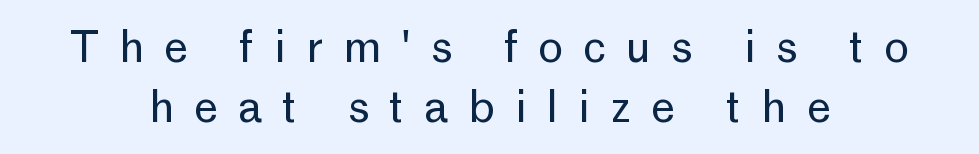
Q: Is the text bold? A: No.
Q: Is the text italic (slanted)? A: No, it is upright.
Q: Is the typeface a serif or a sans-serif typeface? A: Sans-serif.
Q: Is the text underlined? A: No.
Q: How is the paragraph aligned? A: Centered.
Q: Is the spacing between letters normal or unusually wide? A: Unusually wide.
Q: Is the spacing between lines tight, normal or loose? A: Normal.
Q: Width (condensed, normal, or wide)? A: Normal.
Q: Stroke contrast? A: Low.
Q: x-height? A: Medium.
Q: Monospaced? A: No.
